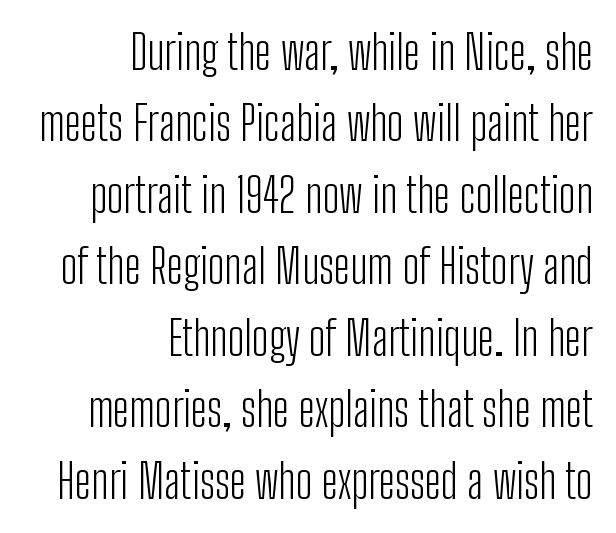
{"serif": "no", "italic": "no", "bold": "no", "weight": "light", "width": "condensed", "stroke_contrast": "low", "x_height": "medium", "monospaced": "no", "underline": "no", "align": "right", "line_spacing": "normal", "line_spacing_ratio": 1.52, "letter_spacing": "normal", "letter_spacing_em": 0.0, "glyph_px": 47}
